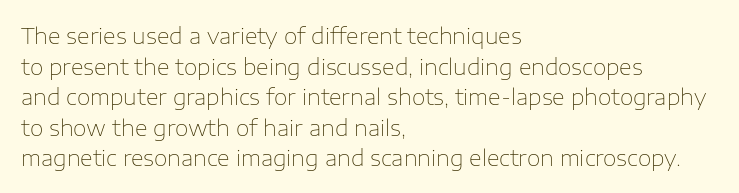
Q: Is the text bold? A: No.
Q: Is the text italic (slanted)? A: No, it is upright.
Q: Is the text underlined? A: No.
Q: How is the paragraph aligned? A: Left-aligned.
Q: Is the spacing between letters normal or unusually wide? A: Normal.
Q: Is the spacing between lines tight, normal or loose? A: Normal.
